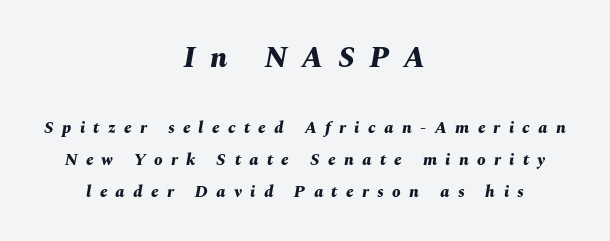
Q: Is the text bold? A: Yes.
Q: Is the text italic (slanted)? A: Yes, it leans right by about 10 degrees.
Q: Is the text underlined? A: No.
Q: How is the paragraph aligned? A: Centered.
Q: Is the spacing between letters normal or unusually wide? A: Unusually wide.
Q: Which block of text is set in a larger size, the first (top) or the second (bottom)? A: The first (top) one.
Q: Width (condensed, normal, or wide)? A: Normal.
Q: Stroke contrast? A: Medium.
Q: x-height? A: Medium.
Q: Monospaced? A: No.
